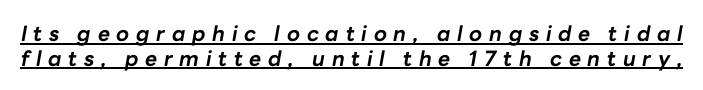
A continuous stroke trails under the words, as in a hyperlink. Look at the tracking — it's clearly loosened, letters drifting apart. These words are printed bold, with thick strokes throughout. Every character sits at an angle, as italics do.
